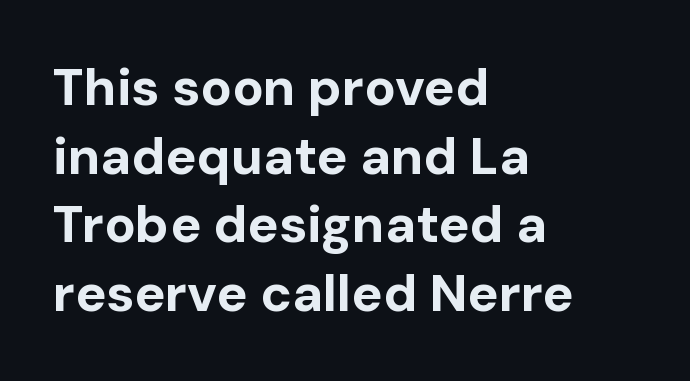
The image shows 52 px bold sans-serif type, upright; set left-aligned, normal line spacing (1.32x), normal letter spacing, not underlined; low stroke contrast and a medium x-height.
